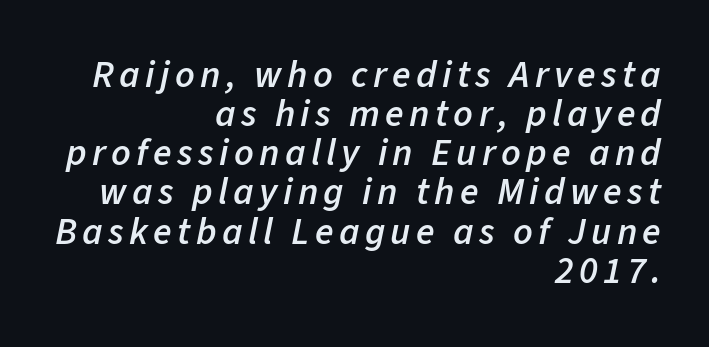
{"italic": "yes", "lean": "right", "slant_degrees": 11, "bold": "semi", "weight": "semibold", "width": "normal", "stroke_contrast": "low", "x_height": "medium", "monospaced": "no", "underline": "no", "align": "right", "line_spacing": "tight", "line_spacing_ratio": 1.03, "glyph_px": 38}
